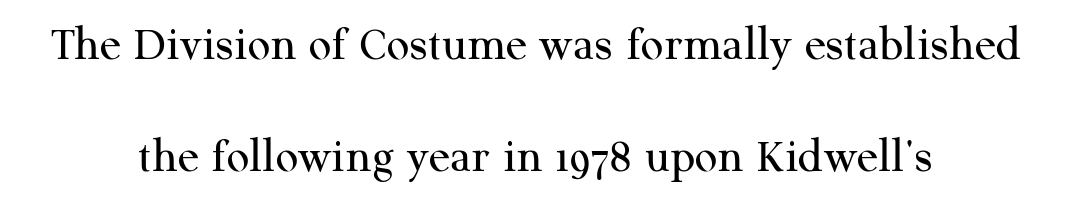
The image shows 50 px regular-weight serif type, upright; set centered, loose line spacing (2.25x), normal letter spacing, not underlined; medium stroke contrast and a medium x-height.
